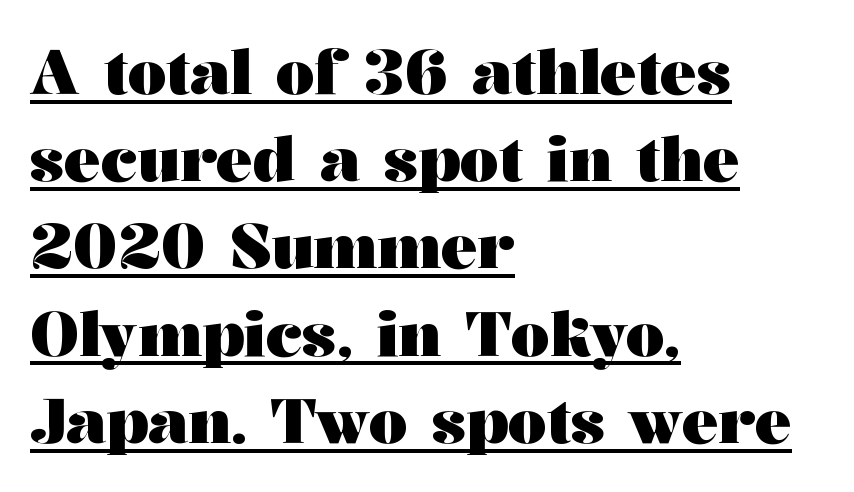
{"serif": "yes", "italic": "no", "bold": "yes", "weight": "heavy", "width": "wide", "stroke_contrast": "medium", "x_height": "medium", "monospaced": "no", "underline": "yes", "align": "left", "line_spacing": "normal", "line_spacing_ratio": 1.43, "letter_spacing": "normal", "letter_spacing_em": 0.0, "glyph_px": 61}
